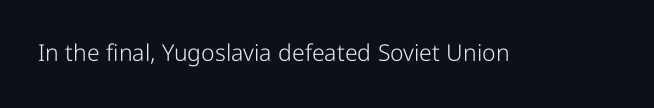
The image shows 23 px text type, upright; set normal letter spacing, not underlined.
